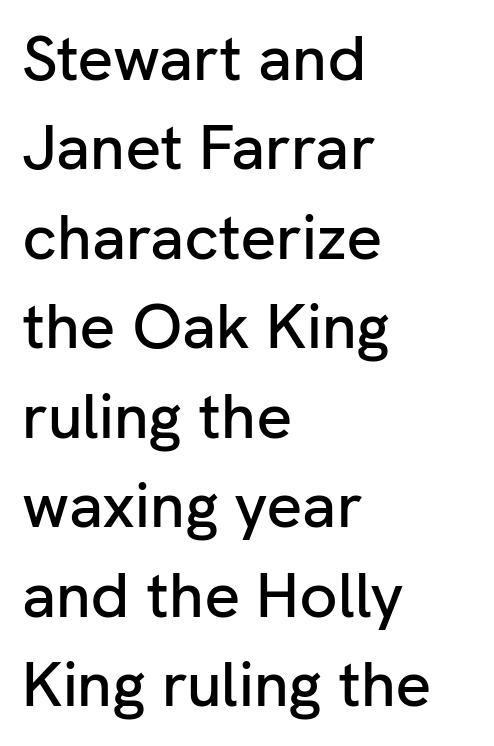
Style check: upright. How would I describe the line gaps? Plain and ordinary. Are there feet on the stems? There aren't — it's a sans. A typesetter would call this zero additional tracking.
